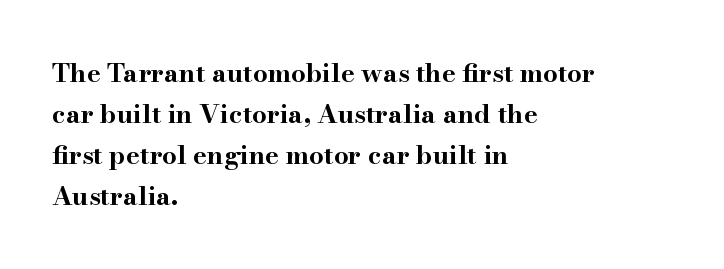
{"italic": "no", "bold": "yes", "underline": "no", "align": "left", "line_spacing": "normal", "line_spacing_ratio": 1.58, "letter_spacing": "normal", "letter_spacing_em": 0.0, "glyph_px": 26}
